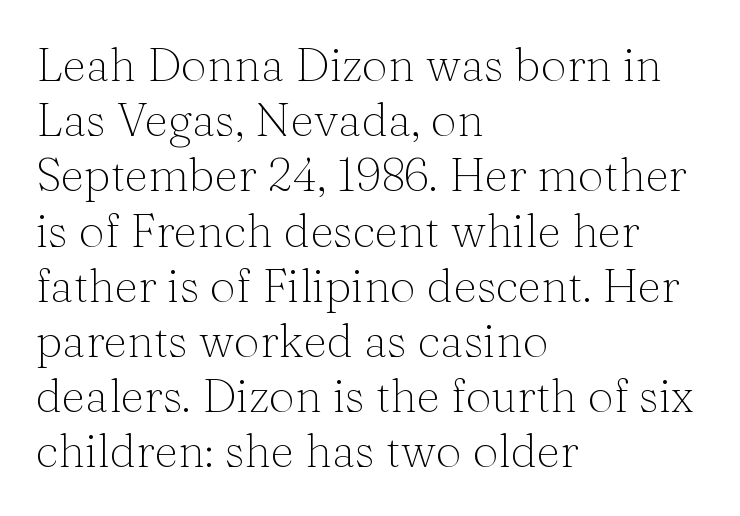
The image shows 46 px light serif type, upright; set left-aligned, line spacing 1.2x, normal letter spacing, not underlined; medium stroke contrast and a medium x-height.
